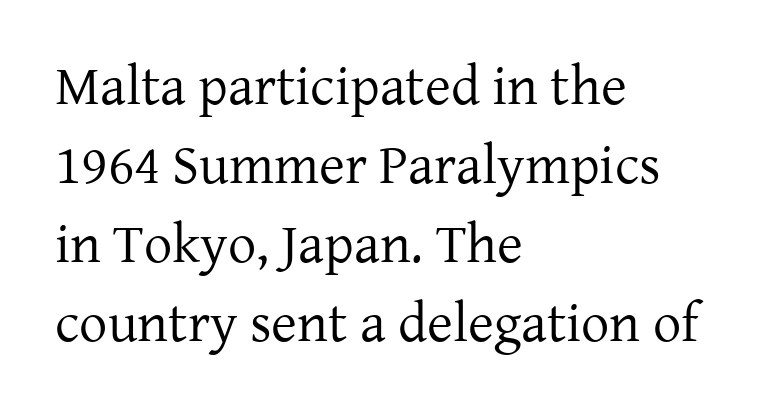
Observe the ordinary spacing: letters are neighbours, not strangers. The typesetting does not lean heavy: it is not bold. Typeset ragged right — the left edge is the straight one. This sample uses an upright cut, with every glyph sitting square on the baseline. The passage shown is typed in a proportional face where columns would drift.
